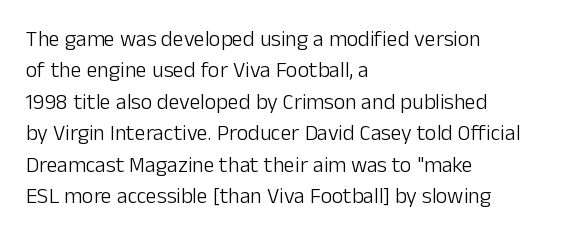
The image shows 22 px text type, upright; set left-aligned, normal line spacing (1.43x), normal letter spacing, not underlined.
